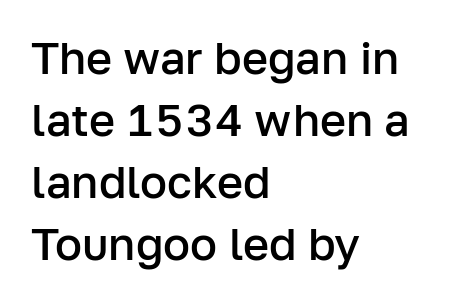
The image shows 45 px semibold sans-serif type, upright; set left-aligned, normal line spacing (1.38x), normal letter spacing, not underlined; low stroke contrast and a medium x-height.
